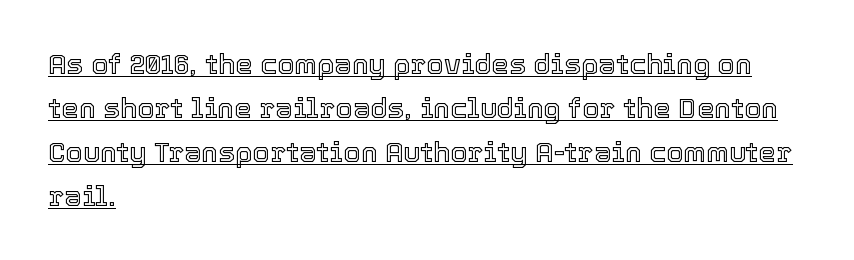
Q: Is the text italic (slanted)? A: No, it is upright.
Q: Is the text underlined? A: Yes.
Q: How is the paragraph aligned? A: Left-aligned.
Q: Is the spacing between letters normal or unusually wide? A: Normal.
Q: Is the spacing between lines tight, normal or loose? A: Normal.
Q: Width (condensed, normal, or wide)? A: Normal.
Q: x-height? A: Medium.
Q: Monospaced? A: No.
